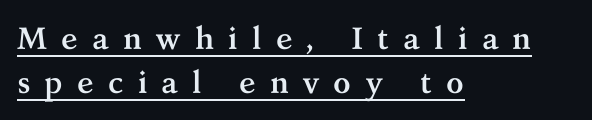
Q: Is the text bold? A: Yes.
Q: Is the text italic (slanted)? A: No, it is upright.
Q: Is the typeface a serif or a sans-serif typeface? A: Serif.
Q: Is the text underlined? A: Yes.
Q: How is the paragraph aligned? A: Left-aligned.
Q: Is the spacing between letters normal or unusually wide? A: Unusually wide.
Q: Is the spacing between lines tight, normal or loose? A: Normal.
Q: Width (condensed, normal, or wide)? A: Normal.
Q: Stroke contrast? A: Medium.
Q: x-height? A: Medium.
Q: Monospaced? A: No.
